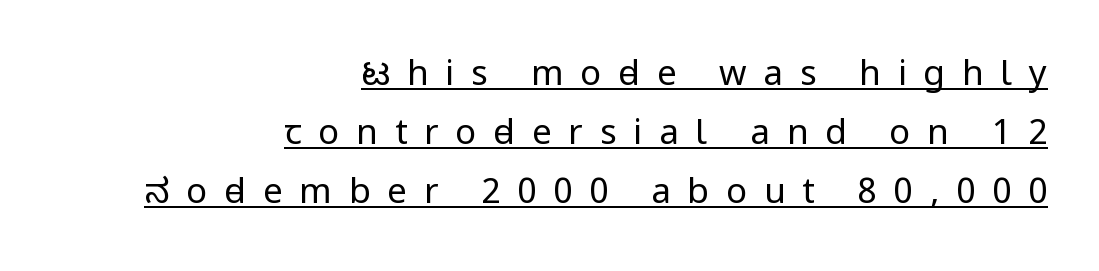
In terms of letterspacing, this is a distinctly airy, spread setting. A typesetter would mark this as roman, not italic. Typeset ragged left — the right edge is the straight one. Observe the absence of serifs on each vertical stroke in this sample. Is this a fixed-width face? No — the glyphs have proportional, varying widths.
